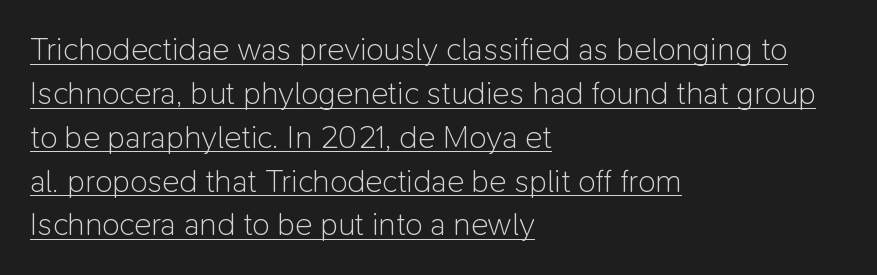
The image shows 32 px light sans-serif type, upright; set left-aligned, normal line spacing (1.37x), normal letter spacing, underlined; low stroke contrast and a medium x-height.
